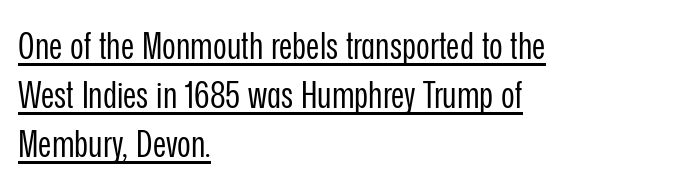
{"serif": "no", "italic": "no", "bold": "no", "weight": "regular", "width": "condensed", "stroke_contrast": "low", "x_height": "medium", "monospaced": "no", "underline": "yes", "align": "left", "line_spacing": "normal", "line_spacing_ratio": 1.32, "letter_spacing": "normal", "letter_spacing_em": 0.0, "glyph_px": 37}
